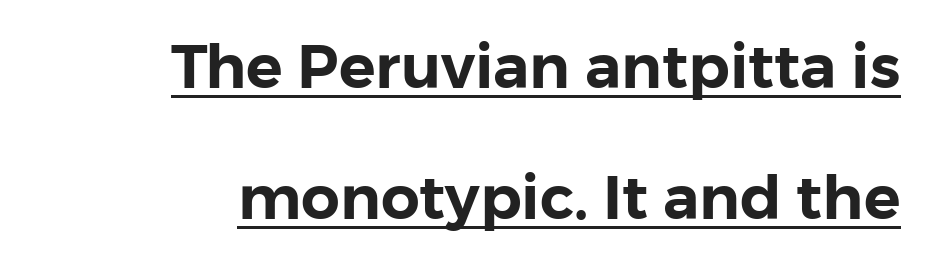
Q: Is the text italic (slanted)? A: No, it is upright.
Q: Is the typeface a serif or a sans-serif typeface? A: Sans-serif.
Q: Is the text underlined? A: Yes.
Q: How is the paragraph aligned? A: Right-aligned.
Q: Is the spacing between letters normal or unusually wide? A: Normal.
Q: Is the spacing between lines tight, normal or loose? A: Loose.
Q: Width (condensed, normal, or wide)? A: Normal.
Q: Stroke contrast? A: Low.
Q: x-height? A: Medium.
Q: Monospaced? A: No.
